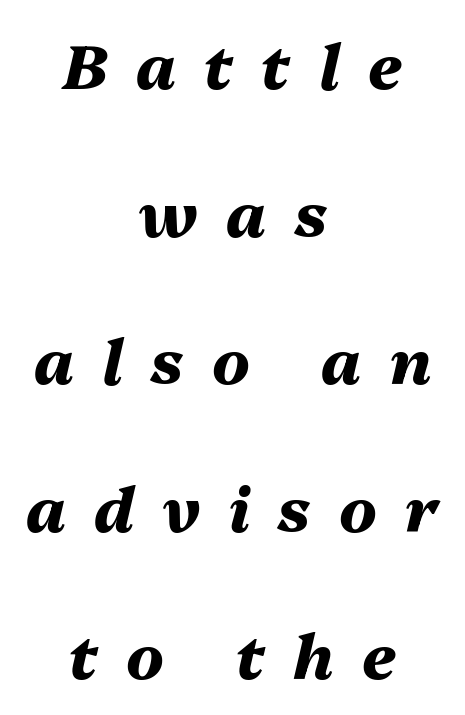
Q: Is the text bold? A: Yes.
Q: Is the text italic (slanted)? A: Yes, it leans right by about 13 degrees.
Q: Is the text underlined? A: No.
Q: How is the paragraph aligned? A: Centered.
Q: Is the spacing between letters normal or unusually wide? A: Unusually wide.
Q: Is the spacing between lines tight, normal or loose? A: Loose.
Q: Width (condensed, normal, or wide)? A: Normal.
Q: Stroke contrast? A: Medium.
Q: x-height? A: Medium.
Q: Monospaced? A: No.
